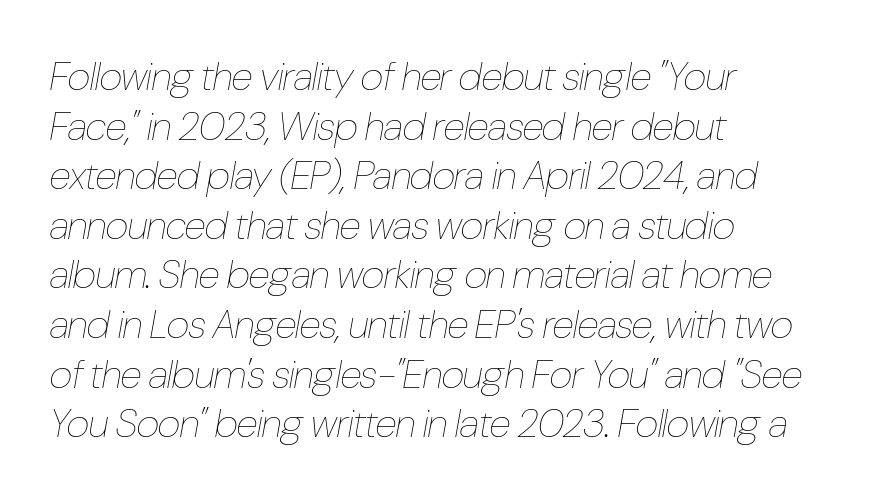
The image shows 40 px thin, condensed type, italic (leaning right); set left-aligned, line spacing 1.24x, normal letter spacing, not underlined; low stroke contrast and a medium x-height.
